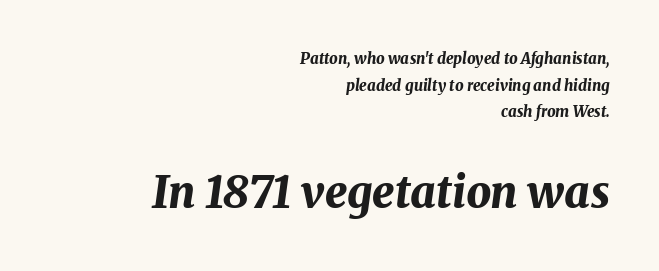
The area under the type is left untouched. Nothing unusual about the tracking: characters are spaced as the font intends. Here the designer chose a conventional face with non-uniform glyph widths. Right-aligned paragraph, ragged on the left.
